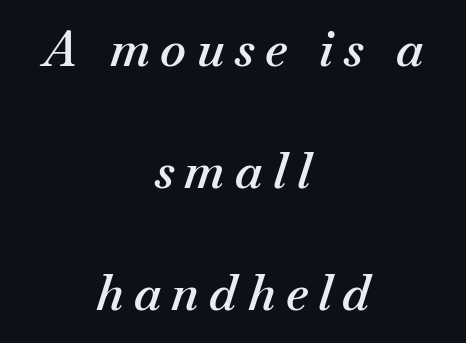
The image shows 49 px semibold type, italic (leaning right); set centered, loose line spacing (2.49x), unusually wide letter spacing (+0.21 em), not underlined; medium stroke contrast and a small x-height.
